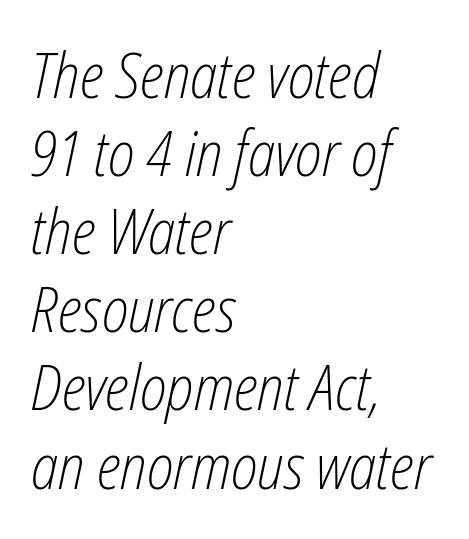
Q: Is the text bold? A: No.
Q: Is the text italic (slanted)? A: Yes, it leans right by about 12 degrees.
Q: Is the text underlined? A: No.
Q: How is the paragraph aligned? A: Left-aligned.
Q: Is the spacing between letters normal or unusually wide? A: Normal.
Q: Is the spacing between lines tight, normal or loose? A: Normal.
Q: Width (condensed, normal, or wide)? A: Condensed.
Q: Stroke contrast? A: Low.
Q: x-height? A: Medium.
Q: Monospaced? A: No.
